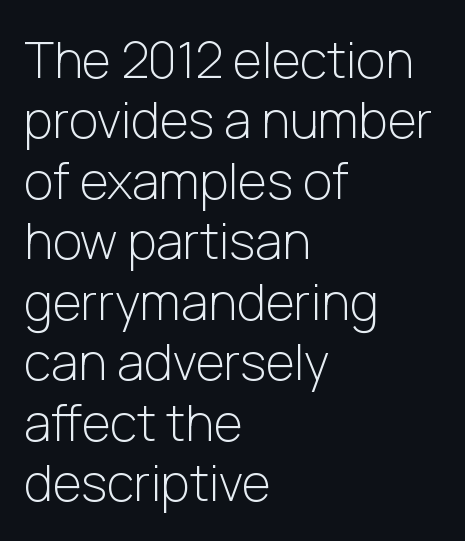
Q: Is the text bold? A: No.
Q: Is the text italic (slanted)? A: No, it is upright.
Q: Is the typeface a serif or a sans-serif typeface? A: Sans-serif.
Q: Is the text underlined? A: No.
Q: How is the paragraph aligned? A: Left-aligned.
Q: Is the spacing between letters normal or unusually wide? A: Normal.
Q: Width (condensed, normal, or wide)? A: Normal.
Q: Stroke contrast? A: Low.
Q: x-height? A: Medium.
Q: Monospaced? A: No.
